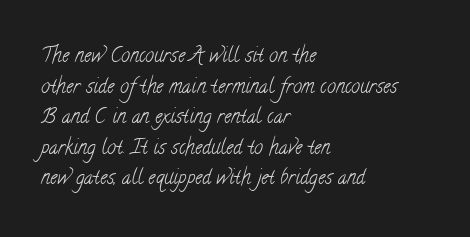
Horizontal bands of white between lines are of average thickness. Words float on clear page, feet unadorned. Vertical stems look standard width or narrower in stroke. Layout note: lines flush left. Tracking value appears to be zero — textbook default spacing.
